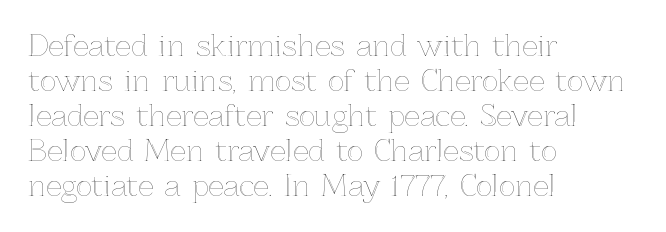
The paragraph has a hard left edge and a soft right edge. These lines keep a tight, regular rhythm from letter to letter. This sample has the flowing, uneven cadence of proportional lettering. Quick note: underline off.
